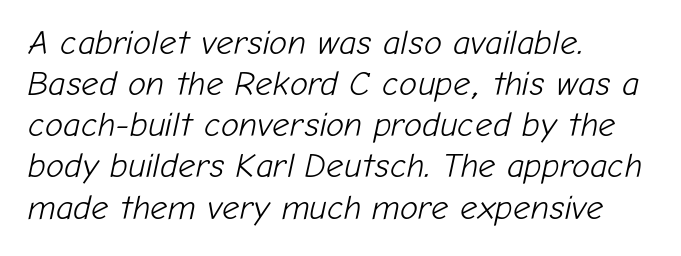
A typesetter would call this proportional, since set widths differ per character. Bold? No — there's no thickening of the strokes. Each row of text sits above clean, open space. The letters sit at their default tracking, neither squeezed nor spread.
